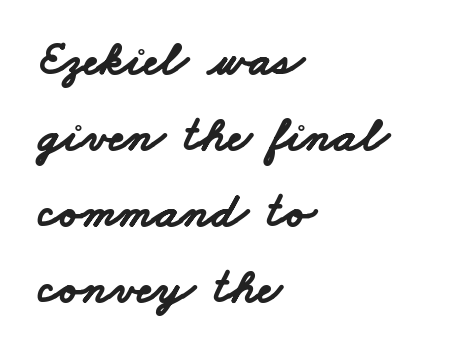
The image shows 50 px bold, wide sans-serif type; set left-aligned, normal line spacing (1.52x), normal letter spacing, not underlined; low stroke contrast and a small x-height.
